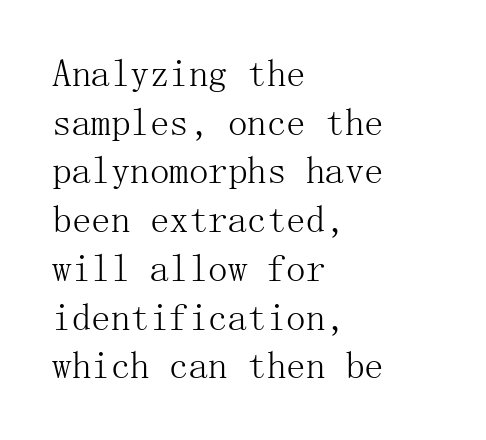
The letterforms sit shoulder to shoulder at normal distance. Think standard paragraph weight, or any step lighter than that. Characters remain perfectly vertical along every line. A clean baseline with only descenders dipping below it.
